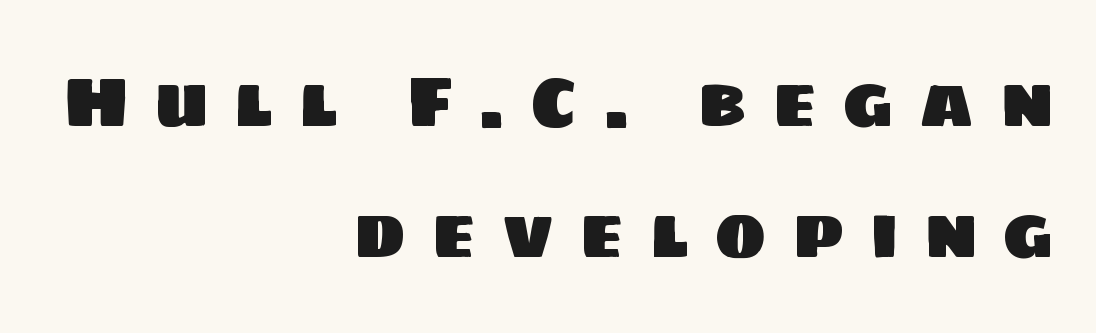
{"serif": "no", "width": "normal", "stroke_contrast": "low", "x_height": "large", "monospaced": "no", "underline": "no", "align": "right", "line_spacing_ratio": 1.87, "letter_spacing": "wide", "letter_spacing_em": 0.36, "glyph_px": 70}
